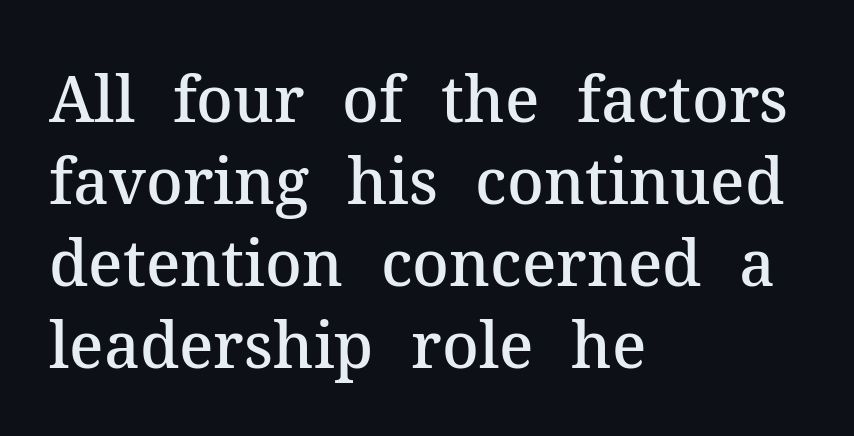
Q: Is the text bold? A: Semi-bold.
Q: Is the text italic (slanted)? A: No, it is upright.
Q: Is the typeface a serif or a sans-serif typeface? A: Serif.
Q: Is the text underlined? A: No.
Q: How is the paragraph aligned? A: Left-aligned.
Q: Is the spacing between letters normal or unusually wide? A: Normal.
Q: Is the spacing between lines tight, normal or loose? A: Normal.
Q: Width (condensed, normal, or wide)? A: Normal.
Q: Stroke contrast? A: Medium.
Q: x-height? A: Medium.
Q: Monospaced? A: No.
